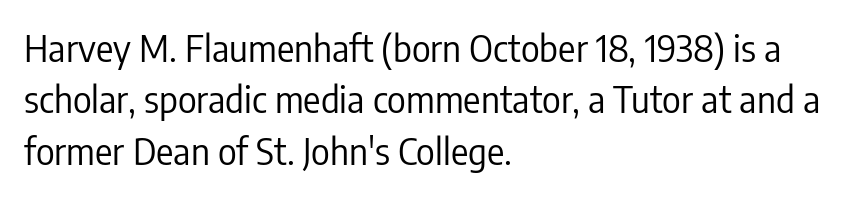
{"serif": "no", "italic": "no", "bold": "no", "weight": "regular", "width": "condensed", "stroke_contrast": "low", "x_height": "medium", "monospaced": "no", "underline": "no", "align": "left", "line_spacing": "normal", "line_spacing_ratio": 1.43, "letter_spacing": "normal", "letter_spacing_em": 0.0, "glyph_px": 36}
